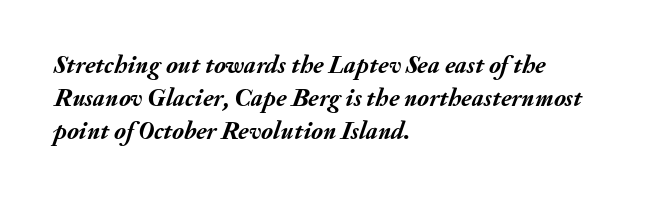
{"italic": "yes", "lean": "right", "slant_degrees": 20, "bold": "yes", "underline": "no", "align": "left", "line_spacing": "normal", "line_spacing_ratio": 1.32, "letter_spacing": "normal", "letter_spacing_em": 0.0, "glyph_px": 25}
